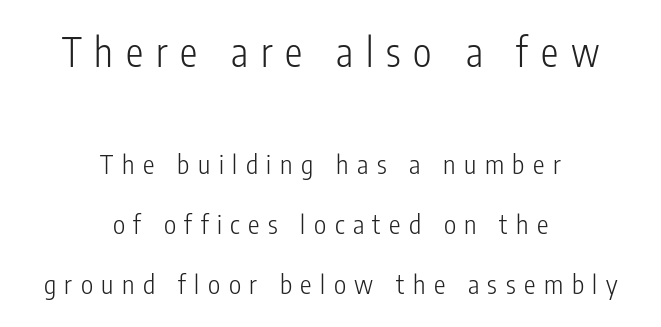
The image shows 39 px light, condensed sans-serif type, upright; set centered, loose line spacing (2.31x), unusually wide letter spacing (+0.33 em), not underlined; the first (top) block is 1.5x larger; low stroke contrast and a medium x-height.
